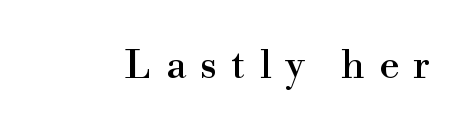
The image shows 39 px serif type, upright; set unusually wide letter spacing (+0.37 em), not underlined; high stroke contrast and a small x-height.
